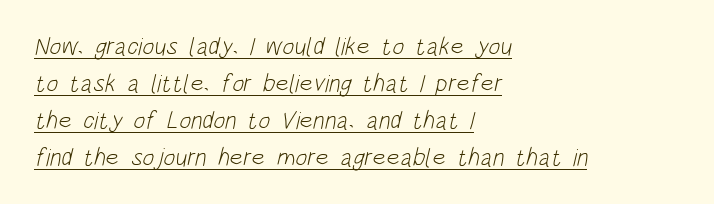
{"bold": "no", "underline": "yes", "align": "left", "line_spacing": "normal", "line_spacing_ratio": 1.48, "letter_spacing": "normal", "letter_spacing_em": 0.0, "glyph_px": 25}
